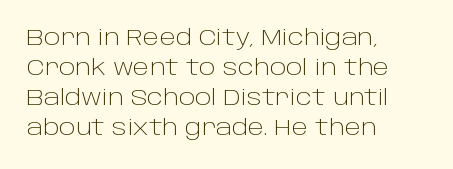
The letterforms sit shoulder to shoulder at normal distance. The space directly below the letters is spotless. Counters stay open thanks to moderate or lighter strokes. The vertical gap from one line to the next is medium. Ascenders rise straight up at ninety degrees. The ragged edge is on the right, which tells us the setting is flush left.
